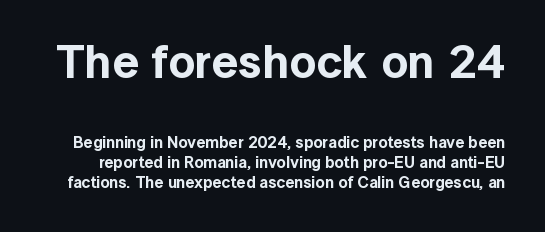
{"serif": "no", "italic": "no", "width": "normal", "x_height": "medium", "monospaced": "no", "underline": "no", "line_spacing_ratio": 1.23, "letter_spacing": "normal", "letter_spacing_em": 0.0, "larger_block": "first", "size_ratio": 2.94, "glyph_px": 47}
